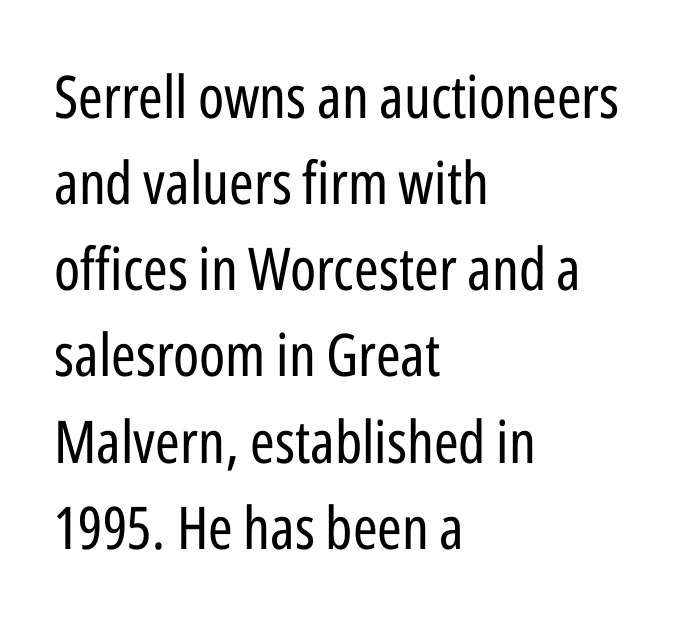
{"serif": "no", "italic": "no", "bold": "no", "weight": "regular", "width": "condensed", "stroke_contrast": "low", "x_height": "medium", "monospaced": "no", "underline": "no", "align": "left", "line_spacing": "normal", "line_spacing_ratio": 1.46, "letter_spacing": "normal", "letter_spacing_em": 0.0, "glyph_px": 59}
